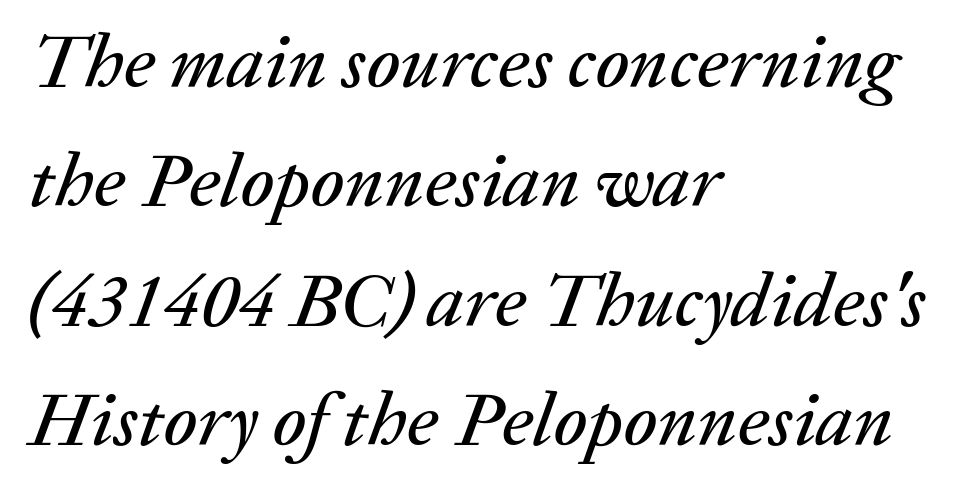
The image shows 76 px text type, italic (leaning right); set left-aligned, normal line spacing (1.57x), normal letter spacing, not underlined; low stroke contrast and a medium x-height.
